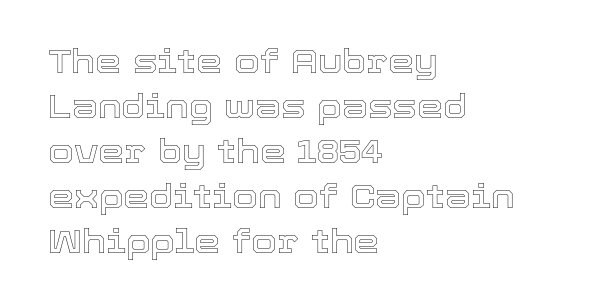
{"italic": "no", "width": "normal", "x_height": "medium", "monospaced": "no", "underline": "no", "align": "left", "line_spacing": "normal", "line_spacing_ratio": 1.36, "letter_spacing": "normal", "letter_spacing_em": 0.0, "glyph_px": 33}
